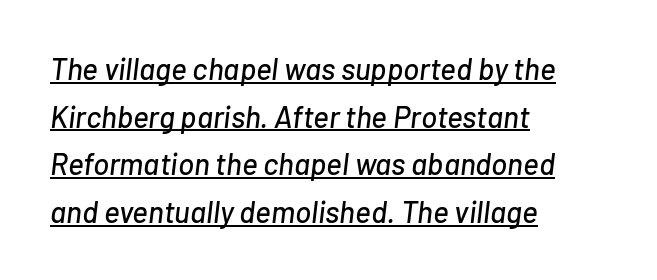
The image shows 30 px text type, italic (leaning right); set left-aligned, normal line spacing (1.59x), normal letter spacing, underlined; low stroke contrast and a medium x-height.
